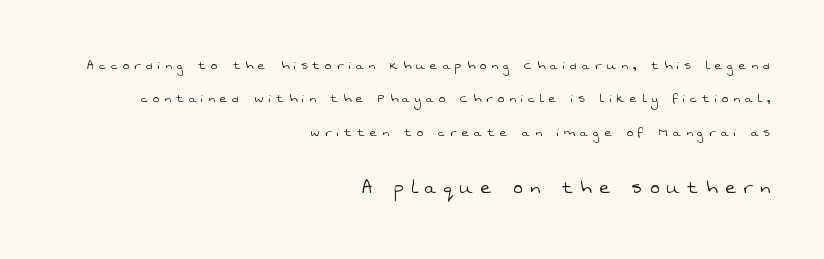
Q: Is the text bold? A: No.
Q: Is the text underlined? A: No.
Q: How is the paragraph aligned? A: Right-aligned.
Q: Is the spacing between letters normal or unusually wide? A: Unusually wide.
Q: Is the spacing between lines tight, normal or loose? A: Loose.
Q: Which block of text is set in a larger size, the first (top) or the second (bottom)? A: The second (bottom) one.
